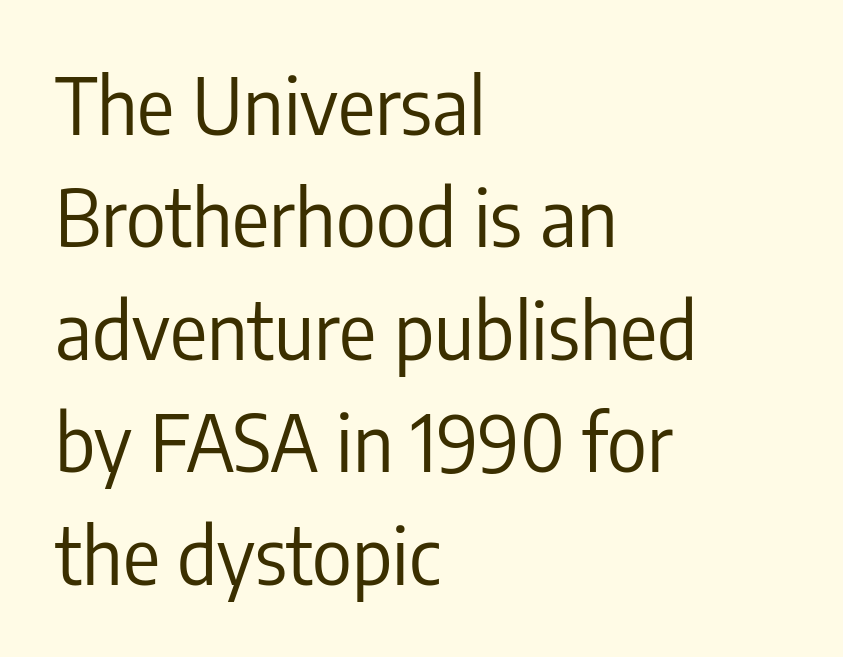
{"serif": "no", "italic": "no", "bold": "no", "weight": "regular", "width": "condensed", "stroke_contrast": "low", "x_height": "medium", "monospaced": "no", "underline": "no", "align": "left", "line_spacing": "normal", "line_spacing_ratio": 1.46, "letter_spacing": "normal", "letter_spacing_em": 0.0, "glyph_px": 77}
